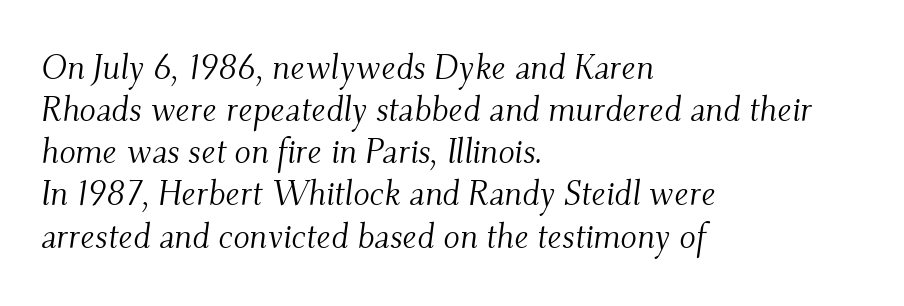
Q: Is the text bold? A: No.
Q: Is the text italic (slanted)? A: Yes, it leans right by about 9 degrees.
Q: Is the typeface a serif or a sans-serif typeface? A: Serif.
Q: Is the text underlined? A: No.
Q: How is the paragraph aligned? A: Left-aligned.
Q: Is the spacing between letters normal or unusually wide? A: Normal.
Q: Width (condensed, normal, or wide)? A: Normal.
Q: Stroke contrast? A: Medium.
Q: x-height? A: Small.
Q: Monospaced? A: No.
